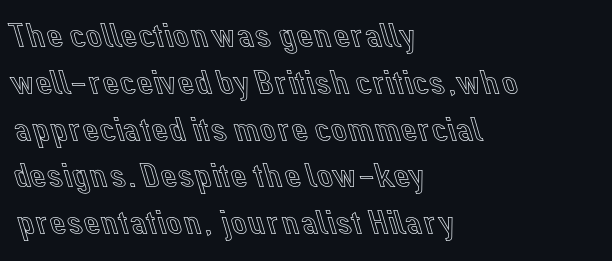
The image shows 36 px text type; set left-aligned, normal line spacing (1.3x), normal letter spacing, not underlined; a medium x-height.
